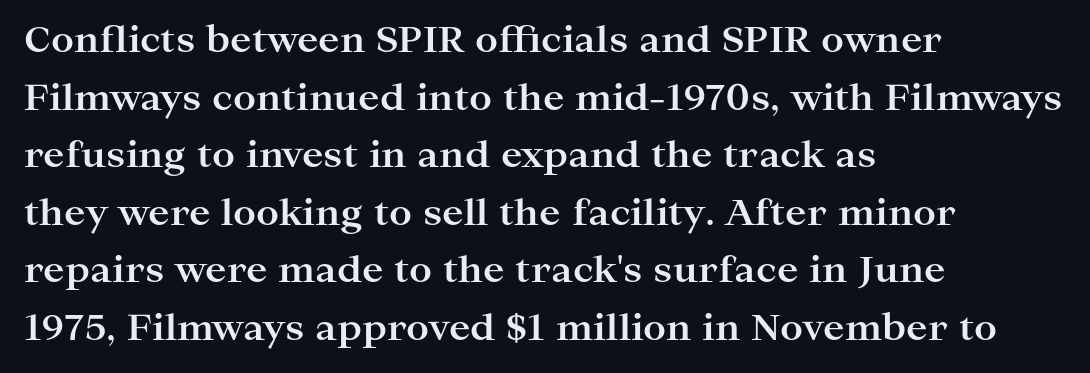
Q: Is the text bold? A: Yes.
Q: Is the text italic (slanted)? A: No, it is upright.
Q: Is the typeface a serif or a sans-serif typeface? A: Serif.
Q: Is the text underlined? A: No.
Q: How is the paragraph aligned? A: Left-aligned.
Q: Is the spacing between letters normal or unusually wide? A: Normal.
Q: Is the spacing between lines tight, normal or loose? A: Normal.
Q: Width (condensed, normal, or wide)? A: Wide.
Q: Stroke contrast? A: High.
Q: x-height? A: Medium.
Q: Monospaced? A: No.
